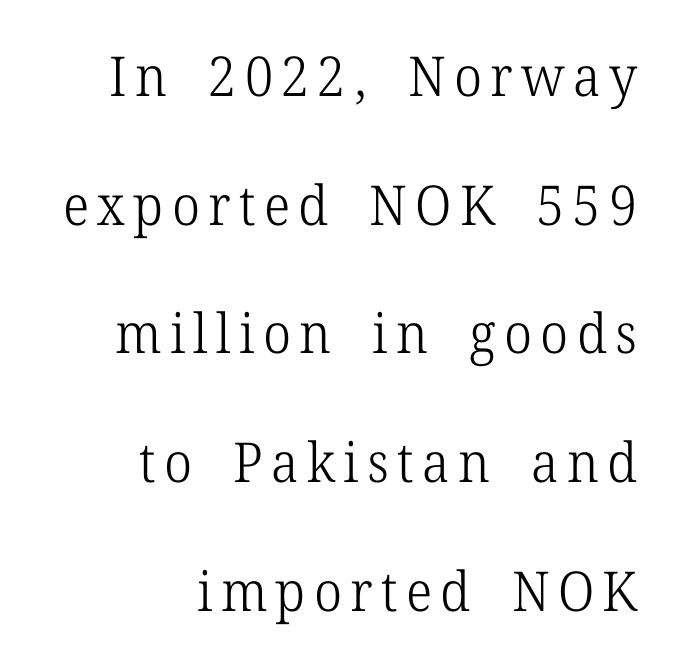
Q: Is the text bold? A: No.
Q: Is the text italic (slanted)? A: No, it is upright.
Q: Is the typeface a serif or a sans-serif typeface? A: Serif.
Q: Is the text underlined? A: No.
Q: How is the paragraph aligned? A: Right-aligned.
Q: Is the spacing between lines tight, normal or loose? A: Loose.
Q: Width (condensed, normal, or wide)? A: Normal.
Q: Stroke contrast? A: Low.
Q: x-height? A: Medium.
Q: Monospaced? A: No.
